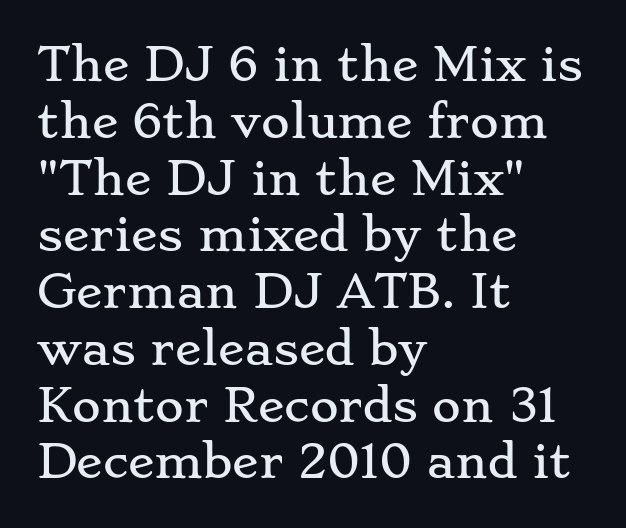
Q: Is the text italic (slanted)? A: No, it is upright.
Q: Is the typeface a serif or a sans-serif typeface? A: Serif.
Q: Is the text underlined? A: No.
Q: How is the paragraph aligned? A: Left-aligned.
Q: Is the spacing between letters normal or unusually wide? A: Normal.
Q: Is the spacing between lines tight, normal or loose? A: Normal.
Q: Width (condensed, normal, or wide)? A: Wide.
Q: Stroke contrast? A: Low.
Q: x-height? A: Small.
Q: Monospaced? A: No.
